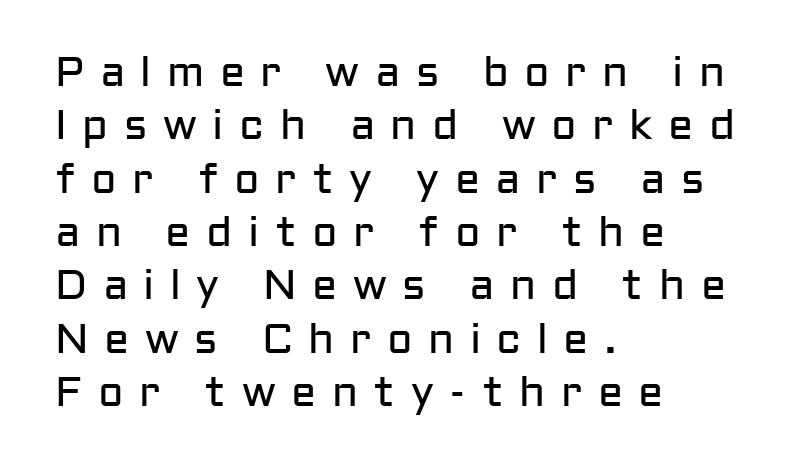
The image shows 42 px regular-weight sans-serif type, upright; set left-aligned, normal line spacing (1.27x), unusually wide letter spacing (+0.37 em), not underlined; low stroke contrast and a medium x-height.
